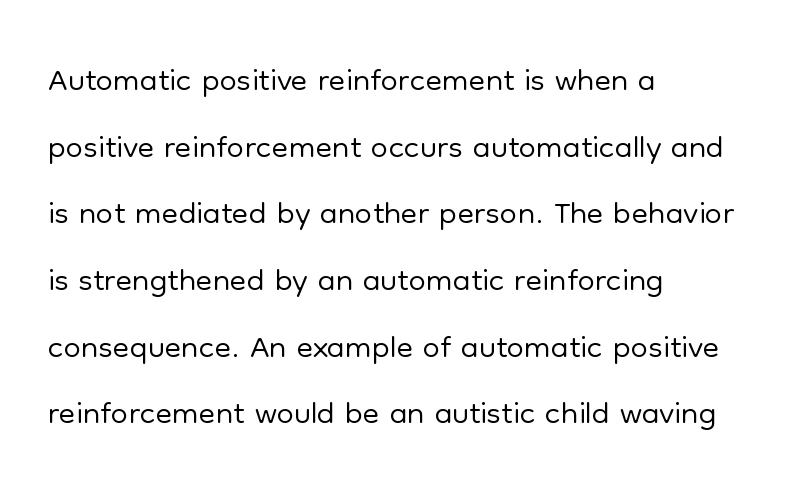
Q: Is the text bold? A: No.
Q: Is the text italic (slanted)? A: No, it is upright.
Q: Is the typeface a serif or a sans-serif typeface? A: Sans-serif.
Q: Is the text underlined? A: No.
Q: How is the paragraph aligned? A: Left-aligned.
Q: Is the spacing between letters normal or unusually wide? A: Normal.
Q: Is the spacing between lines tight, normal or loose? A: Normal.
Q: Width (condensed, normal, or wide)? A: Normal.
Q: Stroke contrast? A: Low.
Q: x-height? A: Medium.
Q: Monospaced? A: No.
